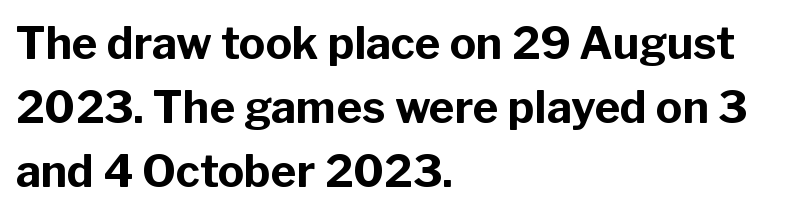
The image shows 44 px bold sans-serif type, upright; set left-aligned, normal line spacing (1.45x), normal letter spacing, not underlined; low stroke contrast and a medium x-height.
